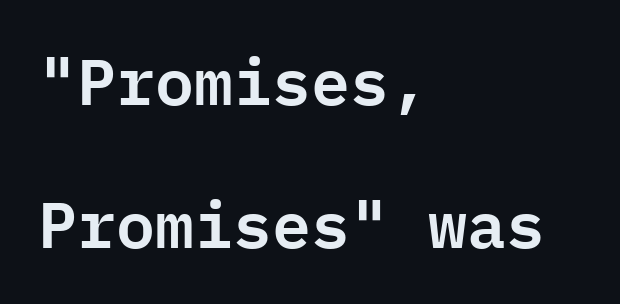
Clear beneath every line of the passage. Reading down the column, the eye jumps a long way to each next line. Observe the absence of serifs on each vertical stroke in this sample. A student would call this left alignment; a typographer would say flush left, rag right. You could call the tracking neutral — neither tight nor loose.
